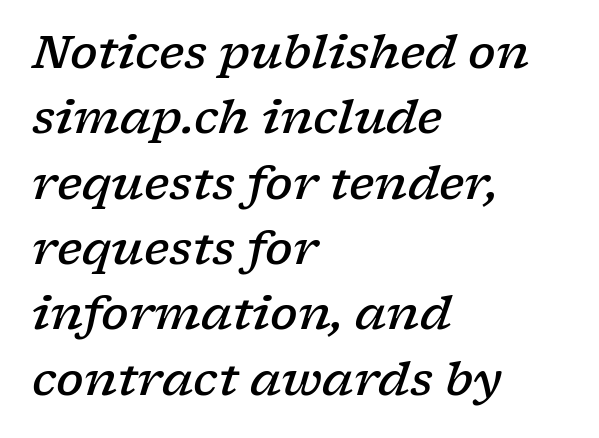
The passage is arranged the way most books set body copy — flush left. A bare baseline throughout the passage. The font is running at a semibold setting, under full bold. These lines sit exactly where default settings would place them.
